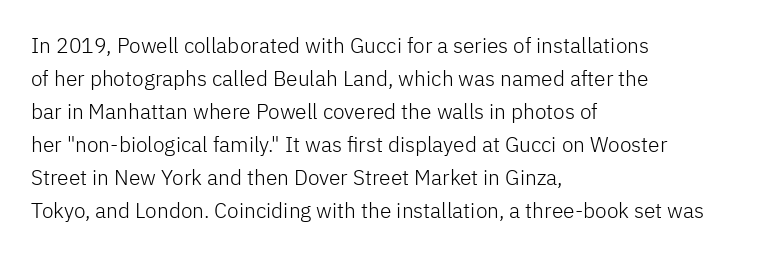
No italicization has been applied; the sample stays upright. This rendering features lettering with no underline. Summary of weight: not heavy and not bold. The typesetter chose a ragged-right arrangement here. The vertical gap from one line to the next is medium.
